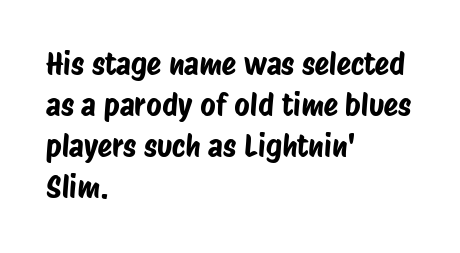
{"serif": "no", "width": "condensed", "stroke_contrast": "low", "x_height": "large", "monospaced": "no", "underline": "no", "align": "left", "line_spacing": "normal", "line_spacing_ratio": 1.37, "letter_spacing": "normal", "letter_spacing_em": 0.0, "glyph_px": 30}
